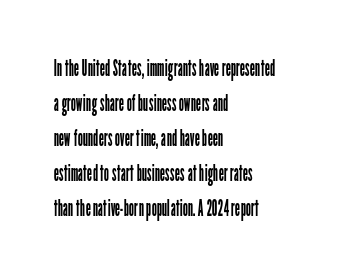
Q: Is the text bold? A: No.
Q: Is the text italic (slanted)? A: No, it is upright.
Q: Is the text underlined? A: No.
Q: How is the paragraph aligned? A: Left-aligned.
Q: Is the spacing between letters normal or unusually wide? A: Normal.
Q: Is the spacing between lines tight, normal or loose? A: Normal.
